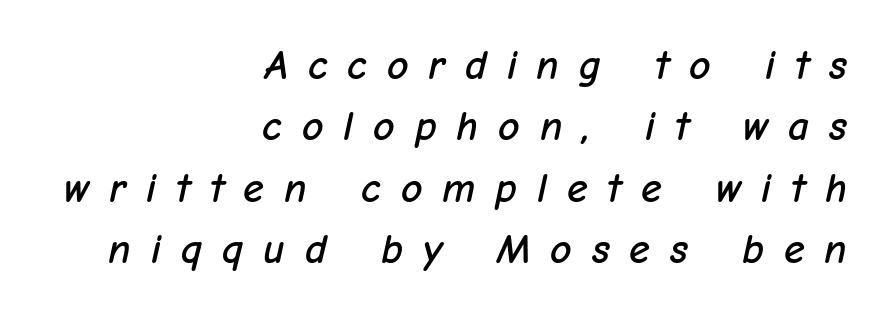
Proportional: the letters do not fall into vertical columns. The gap between lines stays unmarked. Glyph-to-glyph distance is far greater than everyday printed text. The passage shown stacks its lines at a standard gap.
